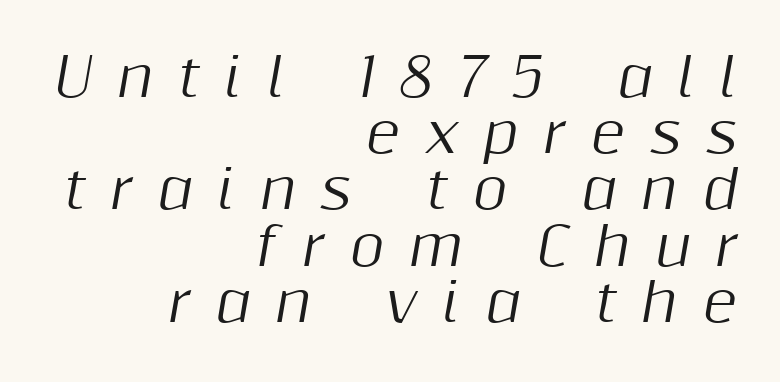
Q: Is the text italic (slanted)? A: Yes, it leans right by about 10 degrees.
Q: Is the text underlined? A: No.
Q: How is the paragraph aligned? A: Right-aligned.
Q: Is the spacing between letters normal or unusually wide? A: Unusually wide.
Q: Is the spacing between lines tight, normal or loose? A: Tight.
Q: Width (condensed, normal, or wide)? A: Normal.
Q: Stroke contrast? A: Medium.
Q: x-height? A: Medium.
Q: Monospaced? A: No.
